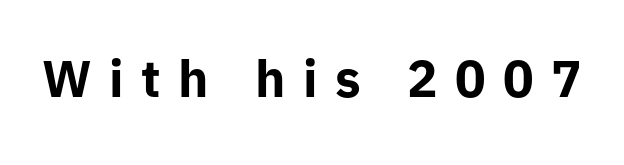
Q: Is the text bold? A: Yes.
Q: Is the text italic (slanted)? A: No, it is upright.
Q: Is the typeface a serif or a sans-serif typeface? A: Sans-serif.
Q: Is the text underlined? A: No.
Q: Is the spacing between letters normal or unusually wide? A: Unusually wide.
Q: Width (condensed, normal, or wide)? A: Normal.
Q: Stroke contrast? A: Low.
Q: x-height? A: Medium.
Q: Monospaced? A: No.
